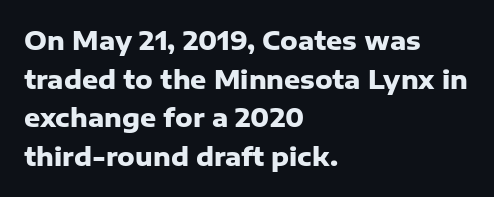
The image shows 25 px bold type, upright; set left-aligned, normal line spacing (1.55x), normal letter spacing, not underlined.
